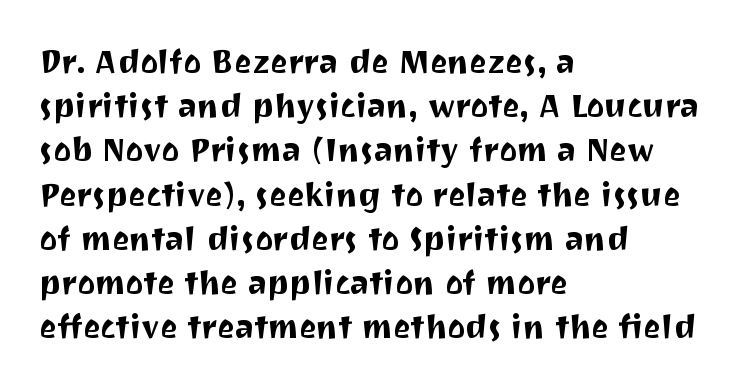
The image shows 33 px sans-serif type, upright; set left-aligned, normal line spacing (1.34x), normal letter spacing, not underlined; medium stroke contrast and a medium x-height.
